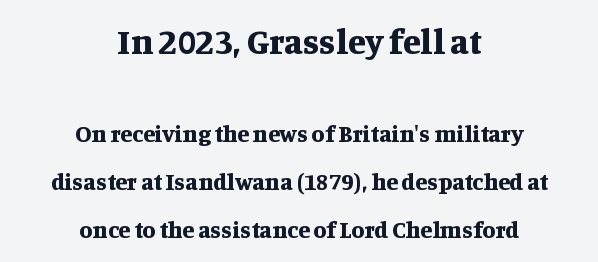
{"serif": "yes", "italic": "no", "bold": "yes", "weight": "bold", "width": "normal", "stroke_contrast": "medium", "x_height": "large", "monospaced": "no", "underline": "no", "align": "center", "line_spacing": "loose", "line_spacing_ratio": 1.99, "letter_spacing": "normal", "letter_spacing_em": 0.0, "larger_block": "first", "size_ratio": 1.5, "glyph_px": 36}
